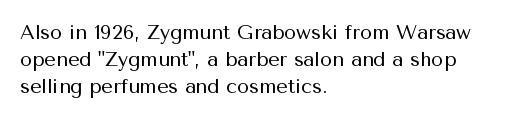
Q: Is the text bold? A: No.
Q: Is the text italic (slanted)? A: No, it is upright.
Q: Is the text underlined? A: No.
Q: How is the paragraph aligned? A: Left-aligned.
Q: Is the spacing between letters normal or unusually wide? A: Normal.
Q: Is the spacing between lines tight, normal or loose? A: Normal.
